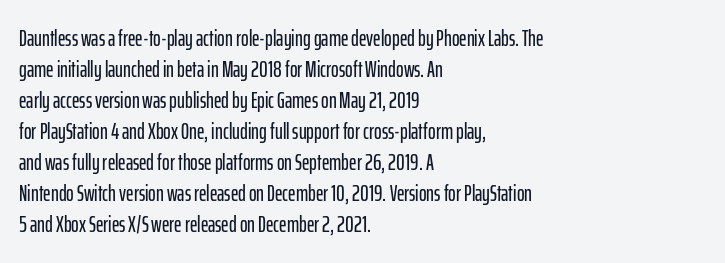
The designer left line spacing at the default. Glance below the letters and you will spot only blank space. The letters sit at their default tracking, neither squeezed nor spread. If you drew a line through each stem, it would be perfectly vertical. The compositor pushed each line to the left boundary.
